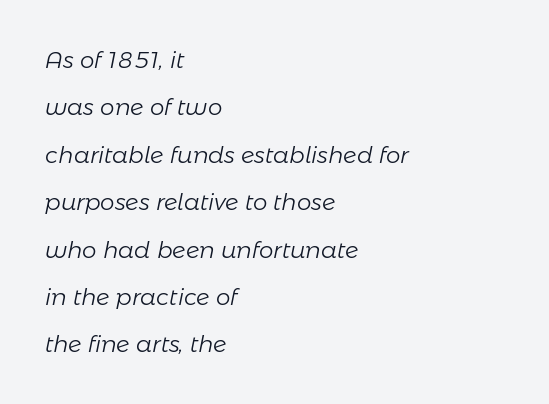
Q: Is the text bold? A: No.
Q: Is the text italic (slanted)? A: Yes, it leans right by about 11 degrees.
Q: Is the text underlined? A: No.
Q: How is the paragraph aligned? A: Left-aligned.
Q: Is the spacing between letters normal or unusually wide? A: Normal.
Q: Is the spacing between lines tight, normal or loose? A: Loose.
